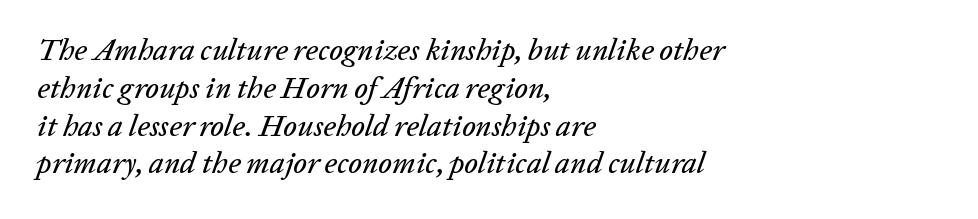
The image shows 30 px text type, italic (leaning right); set left-aligned, normal line spacing (1.26x), normal letter spacing, not underlined; low stroke contrast and a medium x-height.
